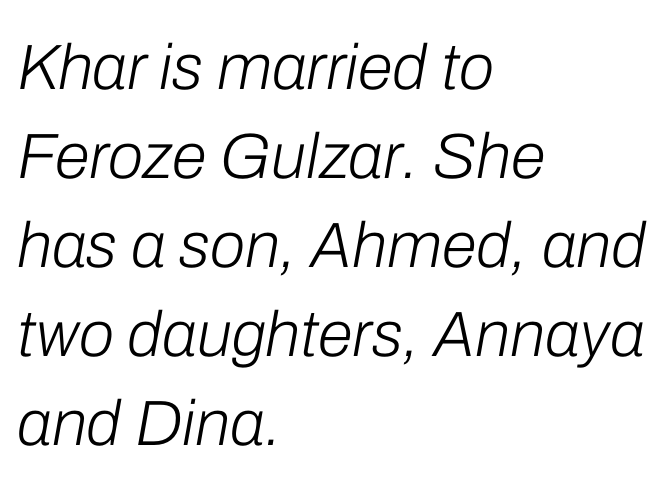
The image shows 64 px light type, italic (leaning right); set left-aligned, normal line spacing (1.39x), normal letter spacing, not underlined; low stroke contrast and a medium x-height.
